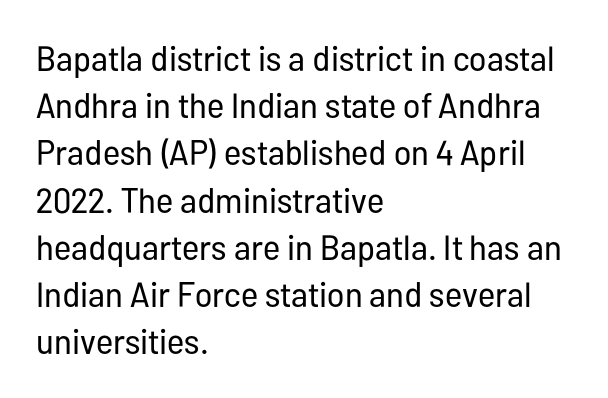
The image shows 35 px regular-weight, condensed sans-serif type, upright; set left-aligned, normal line spacing (1.35x), normal letter spacing, not underlined; low stroke contrast and a medium x-height.
